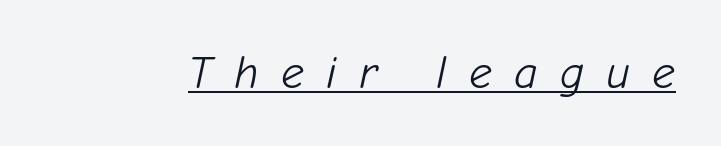
{"italic": "yes", "lean": "right", "slant_degrees": 12, "bold": "no", "weight": "light", "width": "normal", "stroke_contrast": "low", "x_height": "medium", "monospaced": "no", "underline": "yes", "letter_spacing": "wide", "letter_spacing_em": 0.48, "glyph_px": 46}
